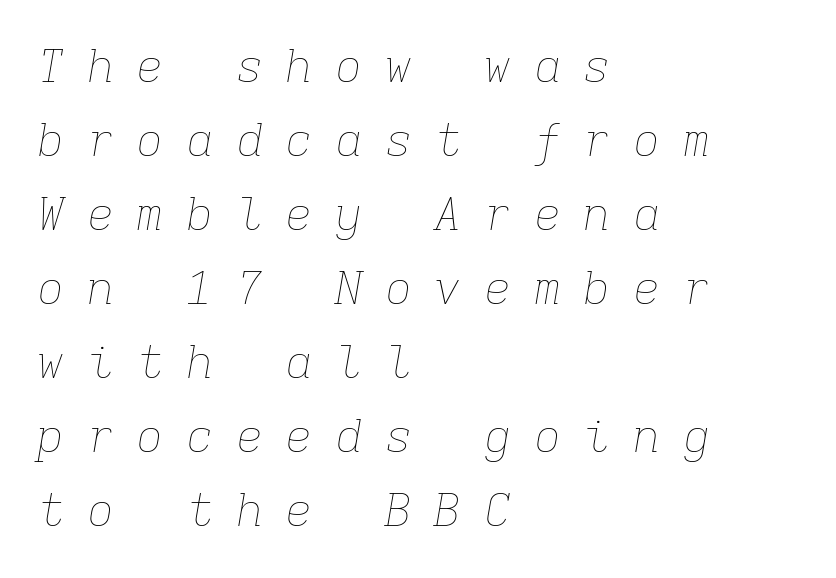
Q: Is the text bold? A: No.
Q: Is the text italic (slanted)? A: Yes, it leans right by about 9 degrees.
Q: Is the text underlined? A: No.
Q: How is the paragraph aligned? A: Left-aligned.
Q: Is the spacing between letters normal or unusually wide? A: Unusually wide.
Q: Is the spacing between lines tight, normal or loose? A: Normal.
Q: Width (condensed, normal, or wide)? A: Normal.
Q: Stroke contrast? A: Low.
Q: x-height? A: Medium.
Q: Monospaced? A: Yes.
